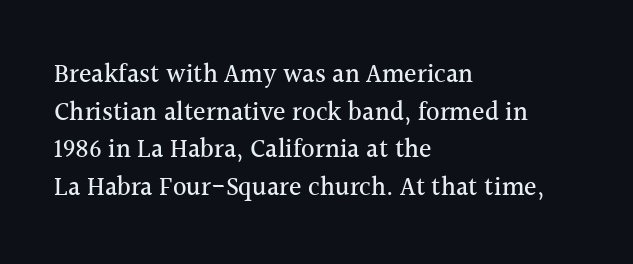
Q: Is the text italic (slanted)? A: No, it is upright.
Q: Is the text underlined? A: No.
Q: How is the paragraph aligned? A: Left-aligned.
Q: Is the spacing between letters normal or unusually wide? A: Normal.
Q: Is the spacing between lines tight, normal or loose? A: Normal.
